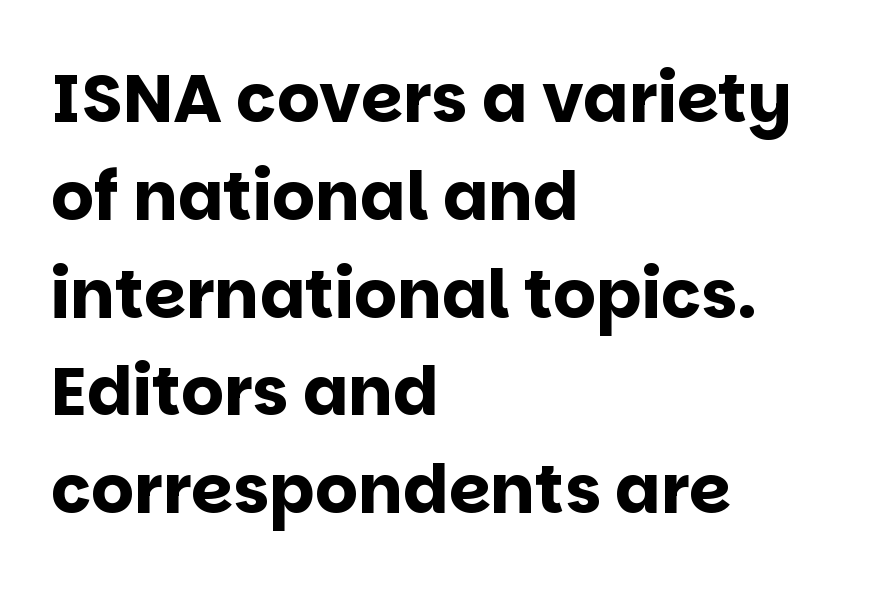
Q: Is the text bold? A: Yes.
Q: Is the text italic (slanted)? A: No, it is upright.
Q: Is the typeface a serif or a sans-serif typeface? A: Sans-serif.
Q: Is the text underlined? A: No.
Q: How is the paragraph aligned? A: Left-aligned.
Q: Is the spacing between letters normal or unusually wide? A: Normal.
Q: Is the spacing between lines tight, normal or loose? A: Normal.
Q: Width (condensed, normal, or wide)? A: Normal.
Q: Stroke contrast? A: Low.
Q: x-height? A: Large.
Q: Monospaced? A: No.
